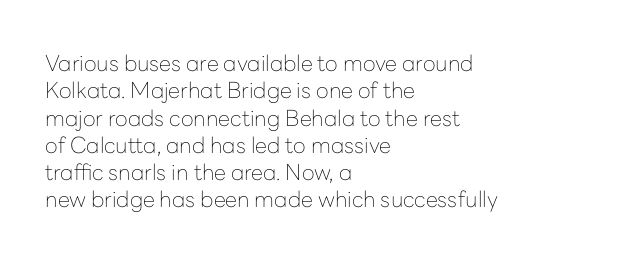
Rendered with straight, roman letterforms. Weight: not bold — regular or lighter. Words appear dense and cohesive because spacing is normal. Horizontal alignment here is leftward, the default for most running prose. A clean baseline with only descenders dipping below it.
